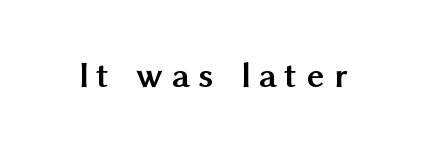
{"serif": "no", "italic": "no", "bold": "yes", "weight": "semibold", "width": "normal", "stroke_contrast": "medium", "x_height": "medium", "monospaced": "no", "underline": "no", "letter_spacing": "wide", "letter_spacing_em": 0.24, "glyph_px": 37}
